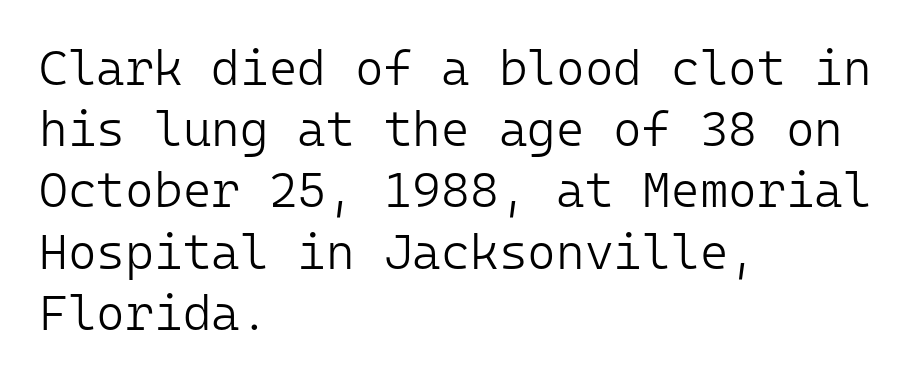
The image shows 49 px light sans-serif type, upright, monospaced; set left-aligned, normal line spacing (1.25x), normal letter spacing, not underlined; low stroke contrast and a medium x-height.
